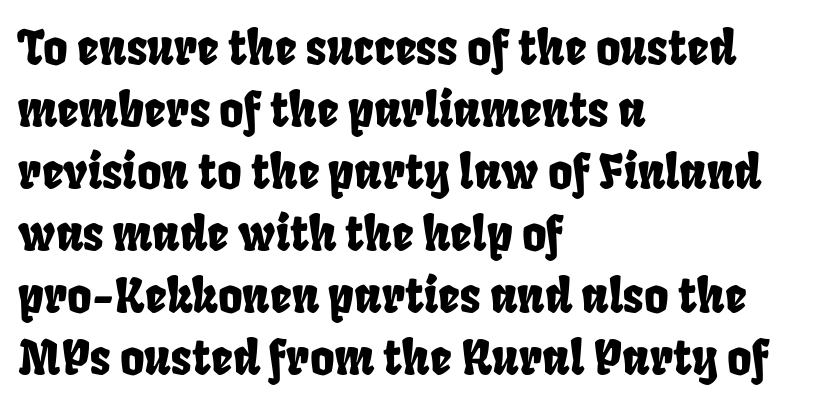
Q: Is the typeface a serif or a sans-serif typeface? A: Sans-serif.
Q: Is the text underlined? A: No.
Q: How is the paragraph aligned? A: Left-aligned.
Q: Is the spacing between letters normal or unusually wide? A: Normal.
Q: Is the spacing between lines tight, normal or loose? A: Normal.
Q: Width (condensed, normal, or wide)? A: Condensed.
Q: Stroke contrast? A: Low.
Q: x-height? A: Large.
Q: Monospaced? A: No.
